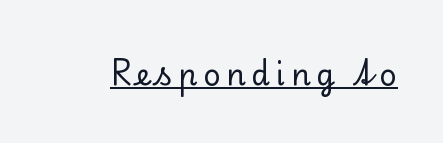
Honestly, the underline is the first thing you notice here. Proportional: the letters do not fall into vertical columns. Quick note: not italic, upright.
